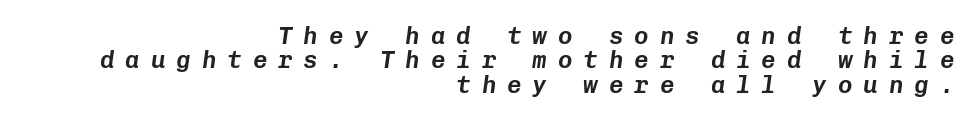
The line texture is sparse and dotted thanks to wide tracking. The foot of each line stays bare and open. The leading is snug, giving the passage a crowded texture. Every row of glyphs terminates at an identical x-position on the right.
